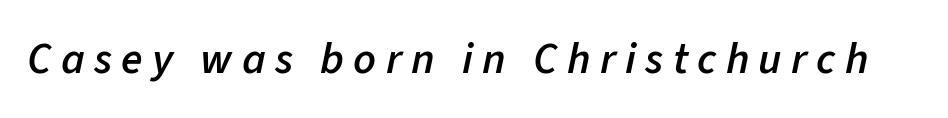
{"italic": "yes", "lean": "right", "slant_degrees": 11, "bold": "semi", "weight": "semibold", "width": "normal", "stroke_contrast": "low", "x_height": "medium", "monospaced": "no", "underline": "no", "letter_spacing": "wide", "letter_spacing_em": 0.21, "glyph_px": 44}
